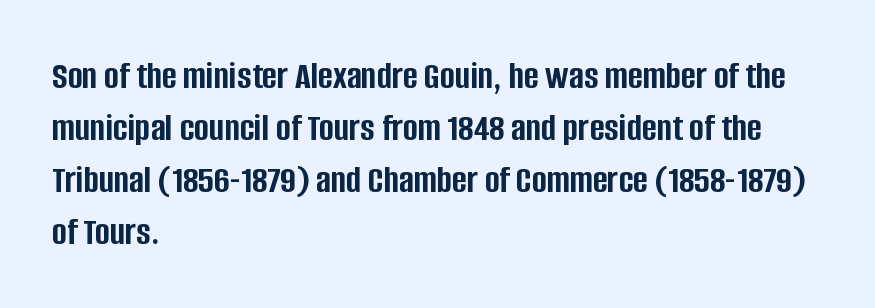
Q: Is the text bold? A: Yes.
Q: Is the text italic (slanted)? A: No, it is upright.
Q: Is the typeface a serif or a sans-serif typeface? A: Sans-serif.
Q: Is the text underlined? A: No.
Q: How is the paragraph aligned? A: Left-aligned.
Q: Is the spacing between letters normal or unusually wide? A: Normal.
Q: Is the spacing between lines tight, normal or loose? A: Normal.
Q: Width (condensed, normal, or wide)? A: Condensed.
Q: Stroke contrast? A: Low.
Q: x-height? A: Large.
Q: Monospaced? A: No.
